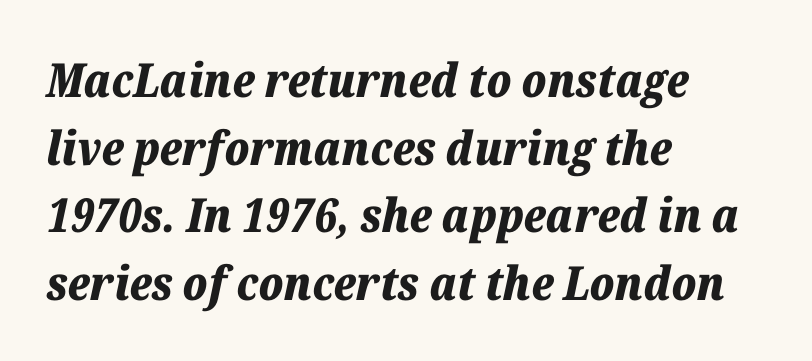
Each letter keeps its own natural width here, so spacing adapts to shape. The specimen reads as italic at a glance. Teacher's note: observe the even left margin — that is flush-left alignment. The face used here has the dense, thick strokes of a bold. The passage shown has conventional tracking throughout.
